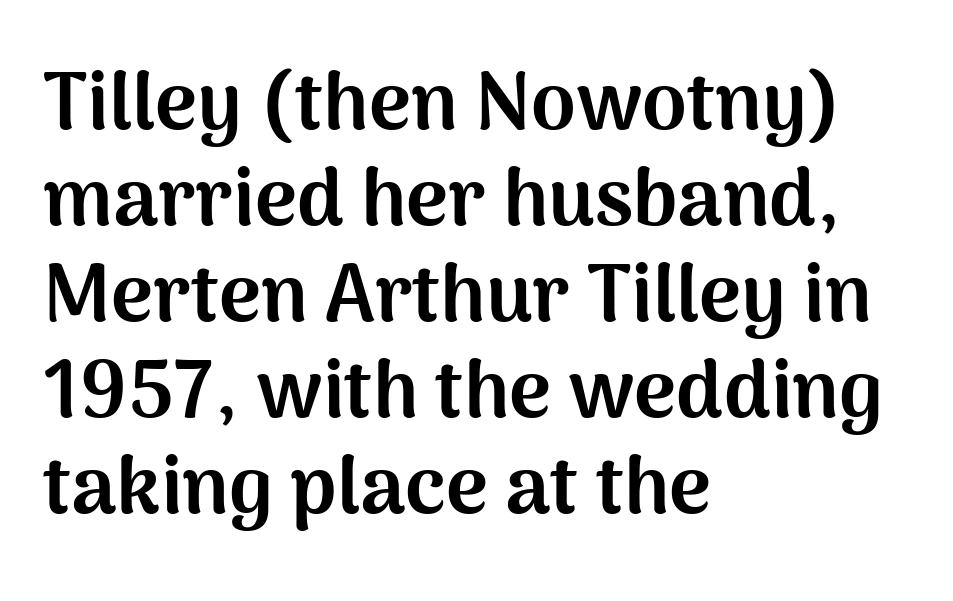
{"serif": "no", "italic": "no", "bold": "yes", "weight": "bold", "width": "normal", "stroke_contrast": "medium", "x_height": "medium", "monospaced": "no", "underline": "no", "align": "left", "line_spacing_ratio": 1.2, "letter_spacing": "normal", "letter_spacing_em": 0.0, "glyph_px": 80}
